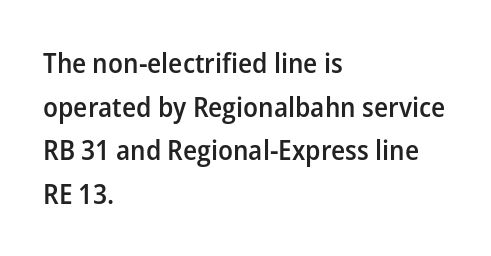
Q: Is the text bold? A: Semi-bold.
Q: Is the text italic (slanted)? A: No, it is upright.
Q: Is the typeface a serif or a sans-serif typeface? A: Sans-serif.
Q: Is the text underlined? A: No.
Q: How is the paragraph aligned? A: Left-aligned.
Q: Is the spacing between letters normal or unusually wide? A: Normal.
Q: Is the spacing between lines tight, normal or loose? A: Normal.
Q: Width (condensed, normal, or wide)? A: Normal.
Q: Stroke contrast? A: Low.
Q: x-height? A: Medium.
Q: Monospaced? A: No.
